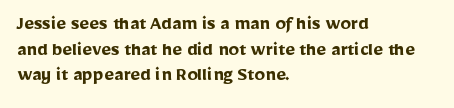
Is there any slant? The stems are plumb. The zone under the glyphs is completely vacant. Caption: bold face, heavy strokes. Each word holds together tightly as a unit, with standard inter-letter gaps. Does the copy run flush right? No — it runs flush left.
